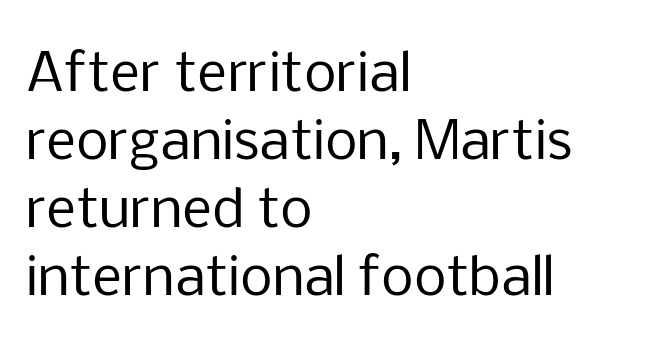
These lines stack with their left ends in a neat column. Students, note that the glyphs here touch the page at normal intervals. A bare baseline throughout the passage. Posture: straight, roman, zero tilt. The vertical gap from one line to the next is medium. The letters advance in unequal steps, a hallmark of proportional type.
